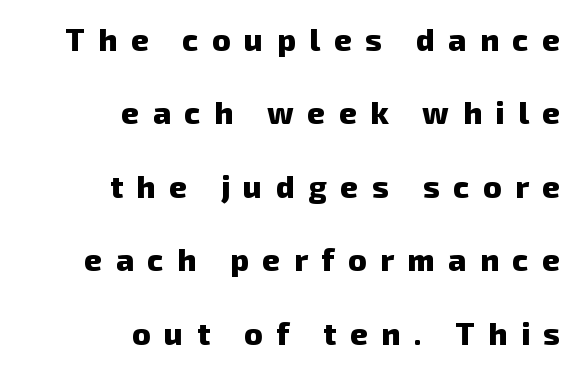
Compared with typical body copy, the letter spacing here is much looser. These words are printed bold, with thick strokes throughout. The rag falls on the left side of this text block. The line-height multiplier appears high, well above default.
